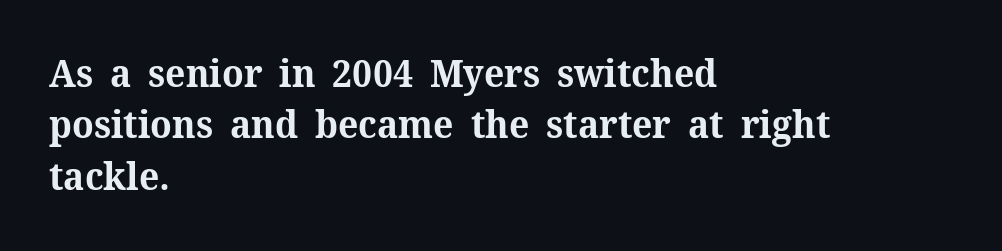
Heavy, bold letterforms. Leading matches the norm, producing a regular column. The strip under each line holds only bare page. Classification — serif. Standard letterfit; no display-style spreading of the glyphs. Note the varied advance widths — an 'i' is clearly narrower than an 'm'.
